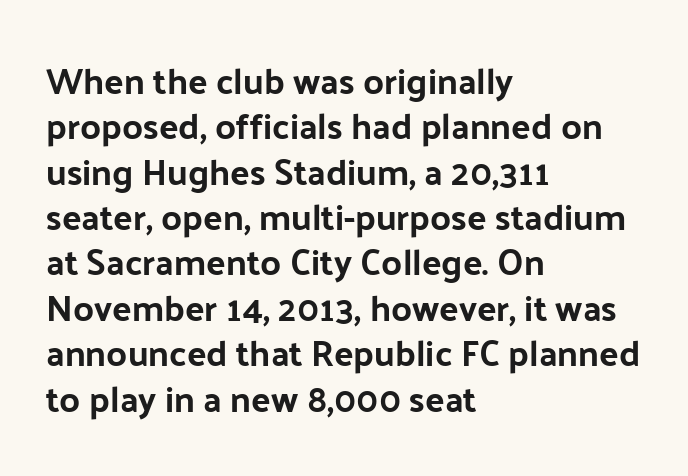
Q: Is the text italic (slanted)? A: No, it is upright.
Q: Is the typeface a serif or a sans-serif typeface? A: Sans-serif.
Q: Is the text underlined? A: No.
Q: How is the paragraph aligned? A: Left-aligned.
Q: Is the spacing between letters normal or unusually wide? A: Normal.
Q: Is the spacing between lines tight, normal or loose? A: Normal.
Q: Width (condensed, normal, or wide)? A: Normal.
Q: Stroke contrast? A: Low.
Q: x-height? A: Medium.
Q: Monospaced? A: No.
